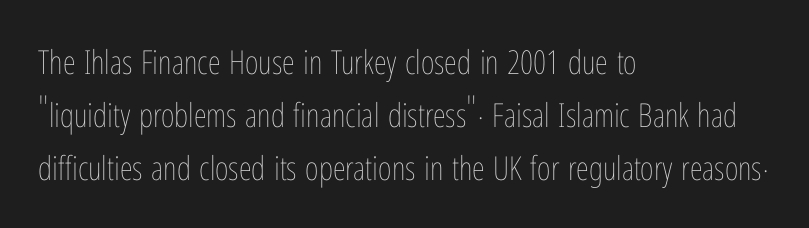
Standard letterfit; no display-style spreading of the glyphs. No word sits above an underline. Here the designer chose a conventional face with non-uniform glyph widths. Heft: none added — not bold.
